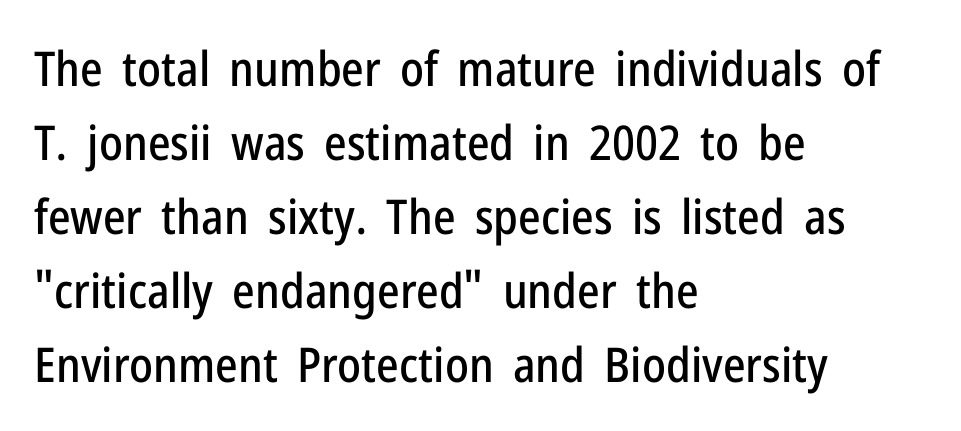
{"serif": "no", "italic": "no", "width": "condensed", "stroke_contrast": "low", "x_height": "medium", "monospaced": "no", "underline": "no", "align": "left", "line_spacing": "normal", "line_spacing_ratio": 1.54, "letter_spacing": "normal", "letter_spacing_em": 0.0, "glyph_px": 48}
